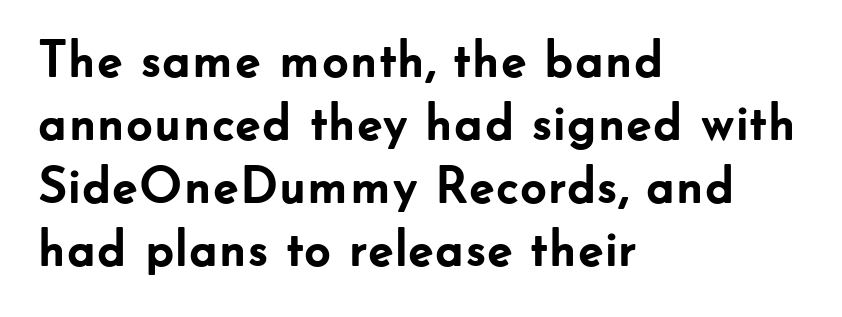
Q: Is the text bold? A: Yes.
Q: Is the text italic (slanted)? A: No, it is upright.
Q: Is the typeface a serif or a sans-serif typeface? A: Sans-serif.
Q: Is the text underlined? A: No.
Q: How is the paragraph aligned? A: Left-aligned.
Q: Is the spacing between letters normal or unusually wide? A: Normal.
Q: Width (condensed, normal, or wide)? A: Normal.
Q: Stroke contrast? A: Low.
Q: x-height? A: Small.
Q: Monospaced? A: No.
